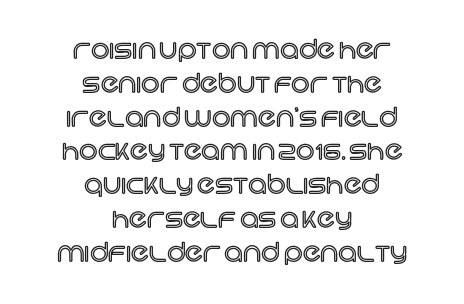
The image shows 26 px text type, upright; set centered, normal line spacing (1.3x), normal letter spacing, not underlined.
